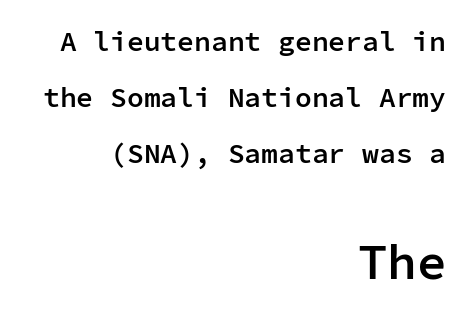
Q: Is the text bold? A: Semi-bold.
Q: Is the text italic (slanted)? A: No, it is upright.
Q: Is the typeface a serif or a sans-serif typeface? A: Sans-serif.
Q: Is the text underlined? A: No.
Q: How is the paragraph aligned? A: Right-aligned.
Q: Is the spacing between letters normal or unusually wide? A: Normal.
Q: Is the spacing between lines tight, normal or loose? A: Loose.
Q: Which block of text is set in a larger size, the first (top) or the second (bottom)? A: The second (bottom) one.
Q: Width (condensed, normal, or wide)? A: Normal.
Q: Stroke contrast? A: Low.
Q: x-height? A: Medium.
Q: Monospaced? A: Yes.
